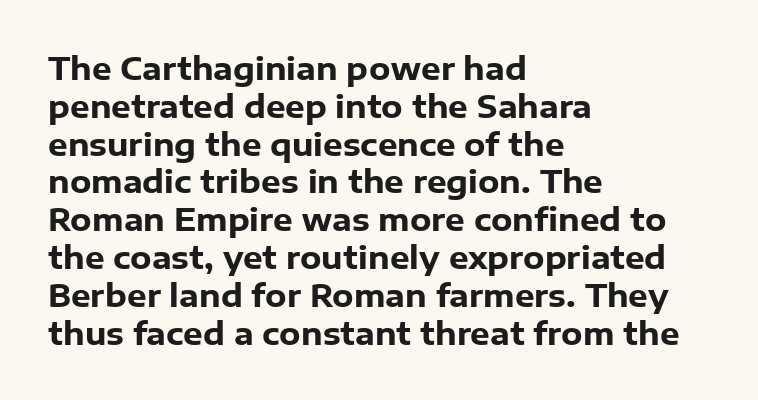
The image shows 31 px heavy sans-serif type, upright; set left-aligned, line spacing 1.22x, normal letter spacing, not underlined; low stroke contrast and a medium x-height.
